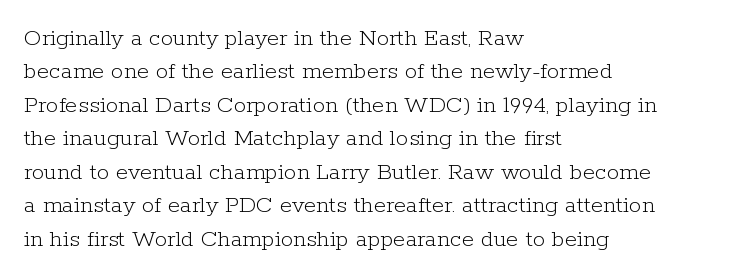
{"italic": "no", "bold": "no", "underline": "no", "align": "left", "line_spacing": "normal", "line_spacing_ratio": 1.34, "letter_spacing": "normal", "letter_spacing_em": 0.0, "glyph_px": 25}
